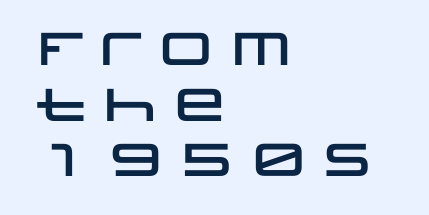
Q: Is the text italic (slanted)? A: No, it is upright.
Q: Is the typeface a serif or a sans-serif typeface? A: Sans-serif.
Q: Is the text underlined? A: No.
Q: How is the paragraph aligned? A: Left-aligned.
Q: Is the spacing between letters normal or unusually wide? A: Normal.
Q: Width (condensed, normal, or wide)? A: Wide.
Q: Stroke contrast? A: Low.
Q: x-height? A: Large.
Q: Monospaced? A: No.
